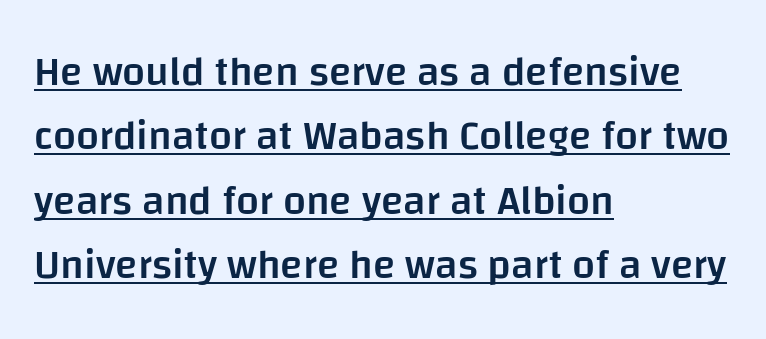
{"serif": "no", "italic": "no", "bold": "semi", "weight": "semibold", "width": "normal", "stroke_contrast": "low", "x_height": "large", "monospaced": "no", "underline": "yes", "align": "left", "line_spacing": "normal", "line_spacing_ratio": 1.57, "letter_spacing": "normal", "letter_spacing_em": 0.0, "glyph_px": 41}
